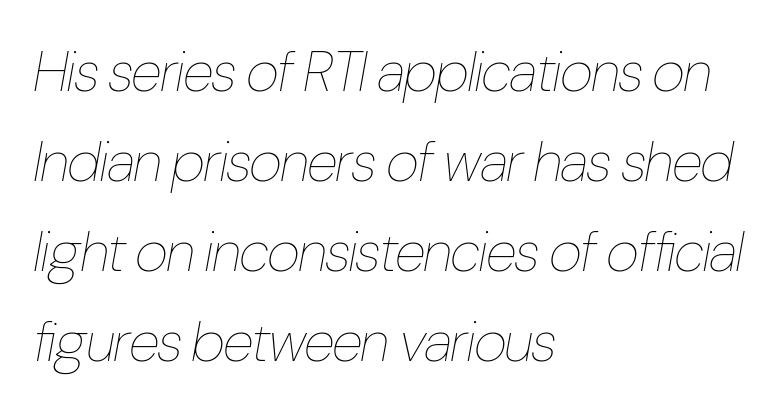
Tracking value appears to be zero — textbook default spacing. This rendering uses left alignment, leaving the right contour irregular. Italic: yes, the glyphs are oblique. Has an underline been added? It has not. How would I describe the line gaps? Plain and ordinary.
